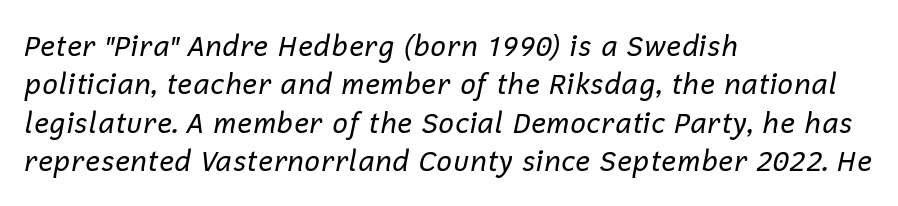
{"italic": "yes", "lean": "right", "slant_degrees": 12, "bold": "no", "weight": "regular", "width": "normal", "stroke_contrast": "low", "x_height": "medium", "monospaced": "no", "underline": "no", "align": "left", "line_spacing": "normal", "line_spacing_ratio": 1.37, "letter_spacing": "normal", "letter_spacing_em": 0.0, "glyph_px": 28}
